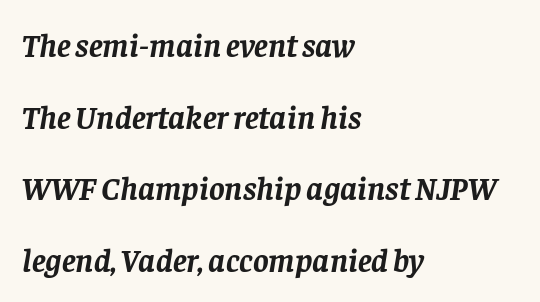
Q: Is the text bold? A: Yes.
Q: Is the text italic (slanted)? A: Yes, it leans right by about 8 degrees.
Q: Is the typeface a serif or a sans-serif typeface? A: Serif.
Q: Is the text underlined? A: No.
Q: How is the paragraph aligned? A: Left-aligned.
Q: Is the spacing between letters normal or unusually wide? A: Normal.
Q: Is the spacing between lines tight, normal or loose? A: Loose.
Q: Width (condensed, normal, or wide)? A: Normal.
Q: Stroke contrast? A: Low.
Q: x-height? A: Large.
Q: Monospaced? A: No.
